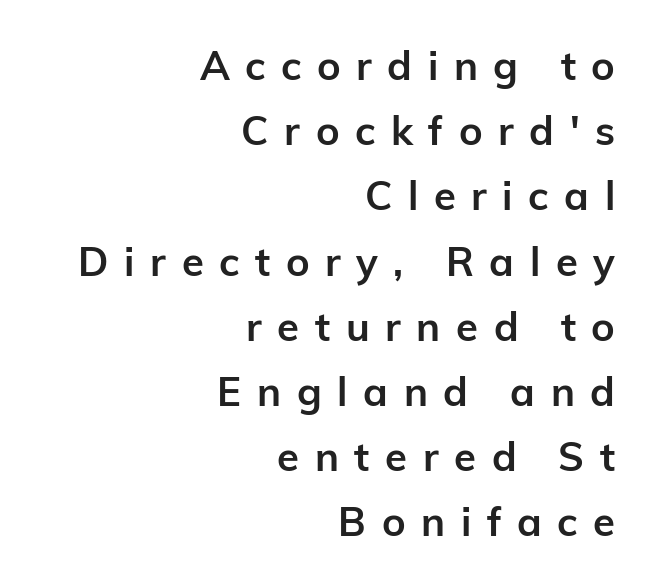
{"serif": "no", "italic": "no", "bold": "yes", "weight": "semibold", "width": "normal", "stroke_contrast": "low", "x_height": "medium", "monospaced": "no", "underline": "no", "align": "right", "line_spacing": "normal", "line_spacing_ratio": 1.63, "letter_spacing": "wide", "letter_spacing_em": 0.39, "glyph_px": 40}
